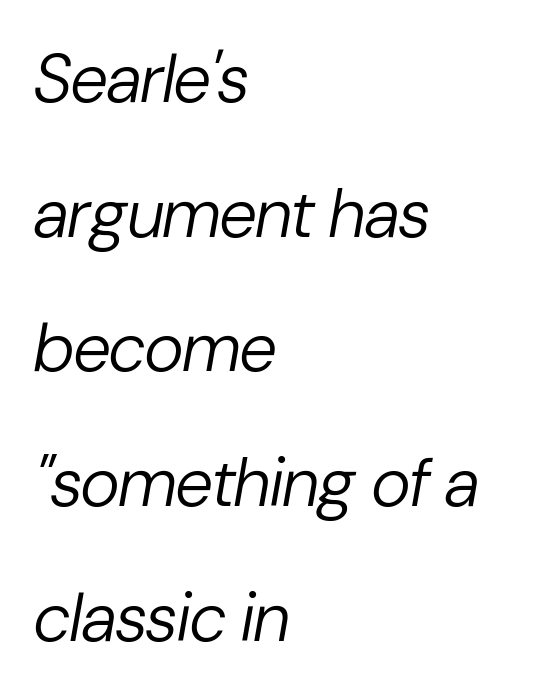
Q: Is the text bold? A: No.
Q: Is the text italic (slanted)? A: Yes, it leans right by about 10 degrees.
Q: Is the text underlined? A: No.
Q: How is the paragraph aligned? A: Left-aligned.
Q: Is the spacing between letters normal or unusually wide? A: Normal.
Q: Is the spacing between lines tight, normal or loose? A: Loose.
Q: Width (condensed, normal, or wide)? A: Normal.
Q: Stroke contrast? A: Low.
Q: x-height? A: Medium.
Q: Monospaced? A: No.
